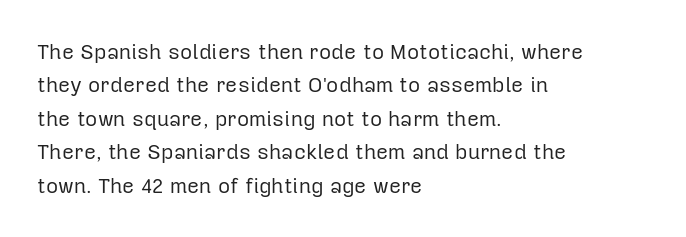
{"italic": "no", "bold": "no", "underline": "no", "align": "left", "line_spacing": "normal", "line_spacing_ratio": 1.59, "letter_spacing": "normal", "letter_spacing_em": 0.0, "glyph_px": 21}
